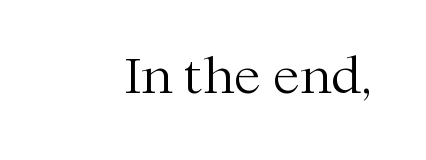
Q: Is the text bold? A: No.
Q: Is the text italic (slanted)? A: No, it is upright.
Q: Is the typeface a serif or a sans-serif typeface? A: Serif.
Q: Is the text underlined? A: No.
Q: Is the spacing between letters normal or unusually wide? A: Normal.
Q: Width (condensed, normal, or wide)? A: Normal.
Q: Stroke contrast? A: Medium.
Q: x-height? A: Medium.
Q: Monospaced? A: No.
